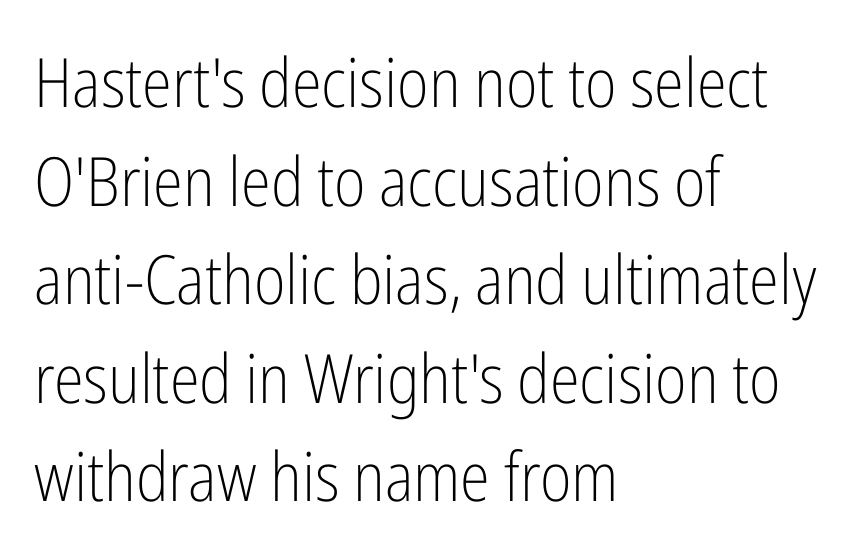
Q: Is the text bold? A: No.
Q: Is the text italic (slanted)? A: No, it is upright.
Q: Is the typeface a serif or a sans-serif typeface? A: Sans-serif.
Q: Is the text underlined? A: No.
Q: How is the paragraph aligned? A: Left-aligned.
Q: Is the spacing between letters normal or unusually wide? A: Normal.
Q: Is the spacing between lines tight, normal or loose? A: Normal.
Q: Width (condensed, normal, or wide)? A: Condensed.
Q: Stroke contrast? A: Low.
Q: x-height? A: Medium.
Q: Monospaced? A: No.
